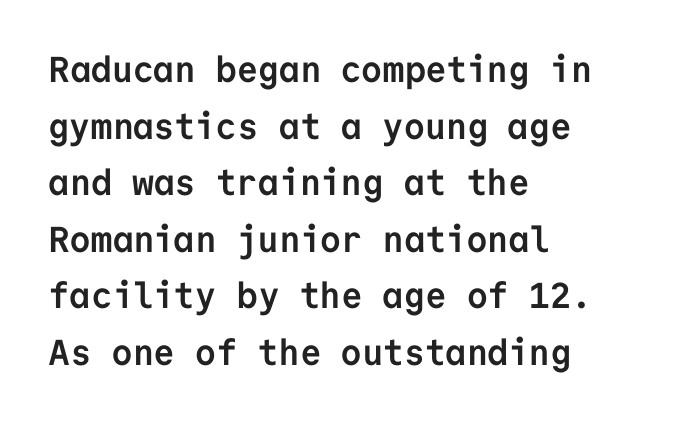
The image shows 36 px semibold sans-serif type, upright, monospaced; set left-aligned, normal line spacing (1.57x), normal letter spacing, not underlined; low stroke contrast and a medium x-height.
